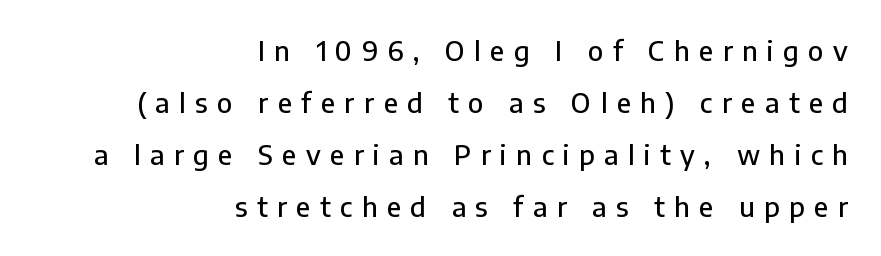
The image shows 27 px text type, upright; set right-aligned, loose line spacing (1.92x), unusually wide letter spacing (+0.35 em), not underlined.
